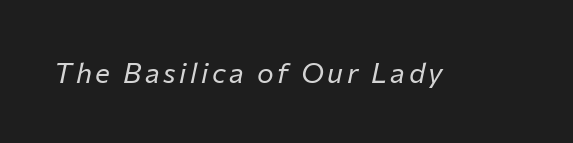
{"italic": "yes", "lean": "right", "slant_degrees": 12, "bold": "no", "weight": "regular", "width": "normal", "stroke_contrast": "low", "x_height": "medium", "monospaced": "no", "underline": "no", "glyph_px": 28}
